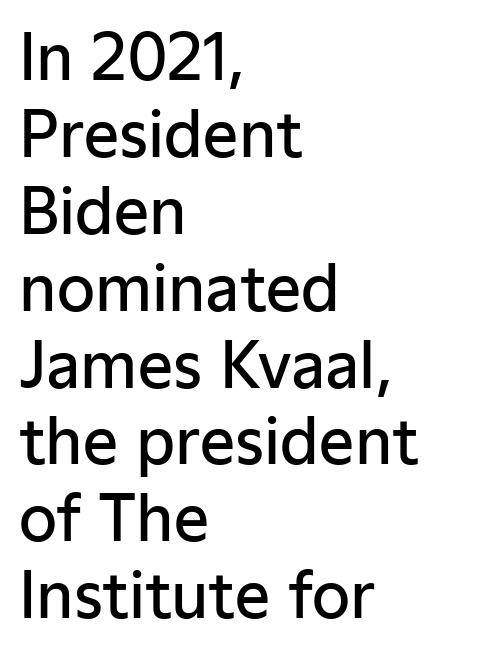
The image shows 62 px semibold sans-serif type, upright; set left-aligned, line spacing 1.24x, normal letter spacing, not underlined; low stroke contrast and a medium x-height.
